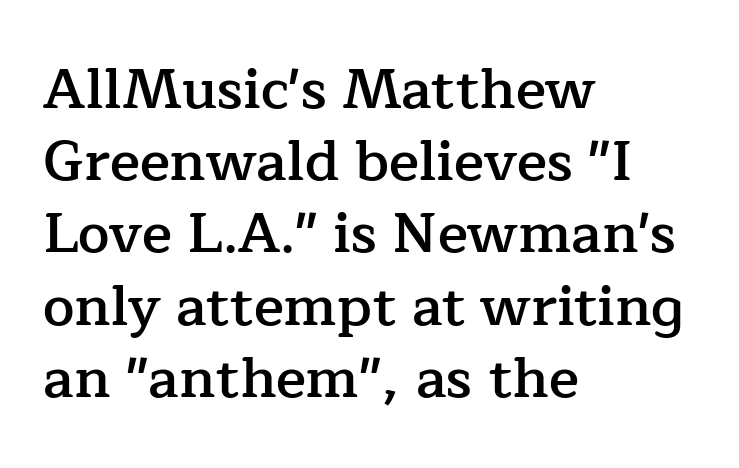
The foot of each line stays bare and open. These lines are rendered in a variable-pitch font. Designer's note — italics off, roman on. Is the block centered? No — it sits flush against the left margin. Letterform terminals end in serifs throughout the passage. Whoever set this chose a conventional vertical rhythm.
